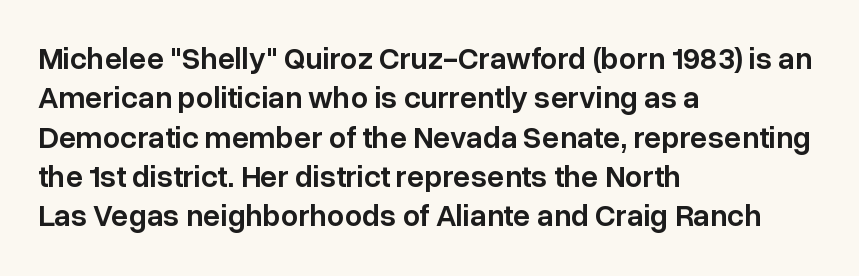
The image shows 31 px semibold sans-serif type, upright; set left-aligned, normal line spacing (1.27x), normal letter spacing, not underlined; low stroke contrast and a medium x-height.
